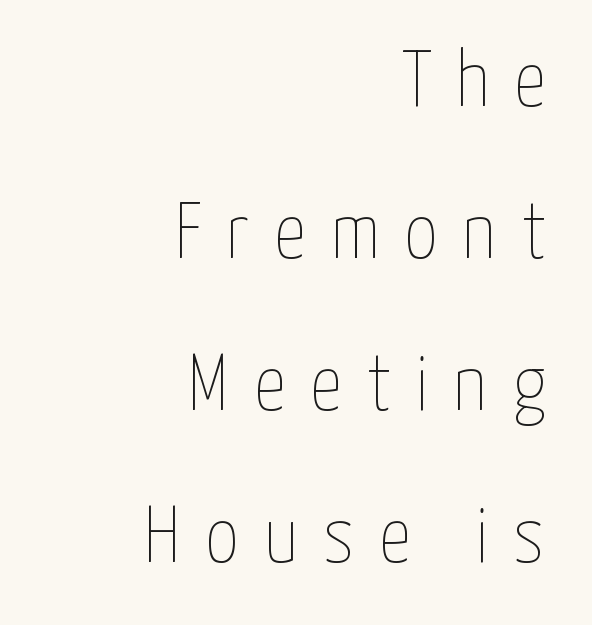
Students, observe: this is what heavily led, spacious text looks like. Heft: none added — not bold. The passage shown is typed in a proportional face where columns would drift. The lines in this sample share a right terminus and differ only in where they begin. Tracking value appears strongly positive — letters spread wide.
